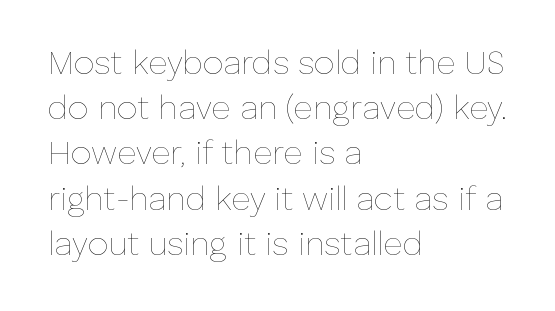
Q: Is the text bold? A: No.
Q: Is the text italic (slanted)? A: No, it is upright.
Q: Is the text underlined? A: No.
Q: How is the paragraph aligned? A: Left-aligned.
Q: Is the spacing between letters normal or unusually wide? A: Normal.
Q: Is the spacing between lines tight, normal or loose? A: Normal.
Q: Width (condensed, normal, or wide)? A: Normal.
Q: Stroke contrast? A: Low.
Q: x-height? A: Medium.
Q: Monospaced? A: No.
